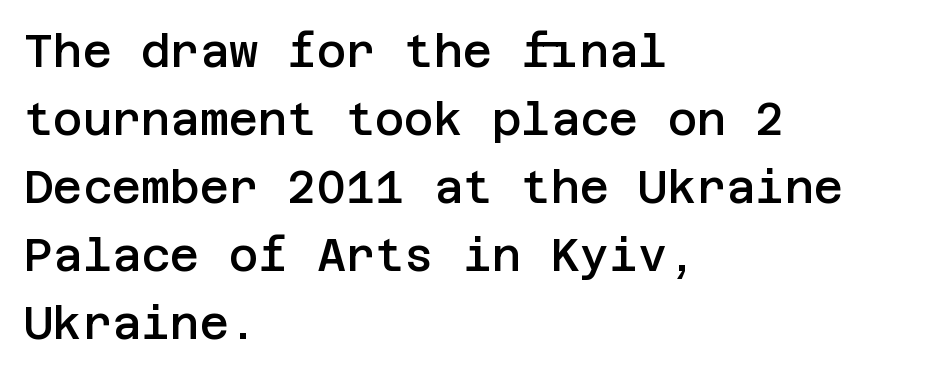
The image shows 45 px semibold sans-serif type, upright; set left-aligned, normal line spacing (1.51x), normal letter spacing, not underlined; low stroke contrast and a large x-height.
